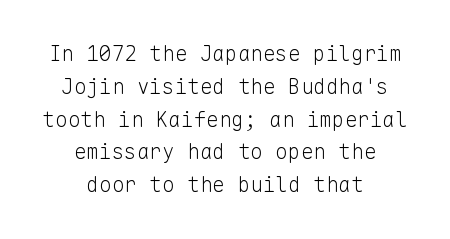
The image shows 21 px text type, upright; set centered, normal line spacing (1.56x), normal letter spacing, not underlined.
